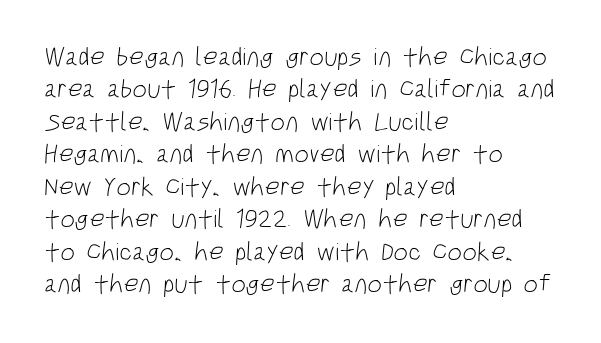
Each new line begins a customary step beneath the previous one. Counters stay open thanks to moderate or lighter strokes. The zone under the glyphs is completely vacant. Leftover space on each line is placed entirely after the last word. Between one letter and the next there's only the usual sliver of space.
